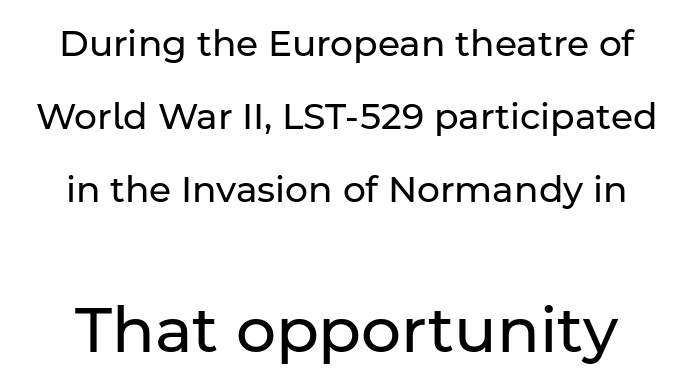
The image shows 63 px regular-weight sans-serif type, upright; set loose line spacing (2.03x), normal letter spacing, not underlined; the second (bottom) block is 1.75x larger; low stroke contrast and a medium x-height.
